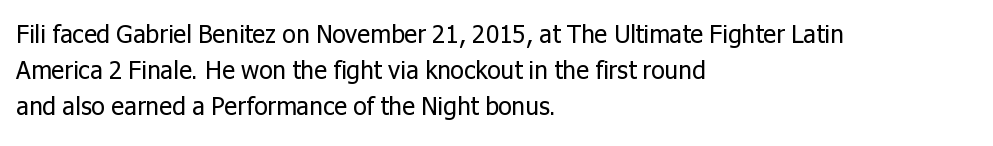
The cut favours lightness, reaching ordinary text weight at its darkest. Left-aligned paragraph, ragged on the right. There is no visible air inserted between adjacent glyphs. Has an underline been added? It has not. Upright lettering throughout. Leading matches the norm, producing a regular column.
